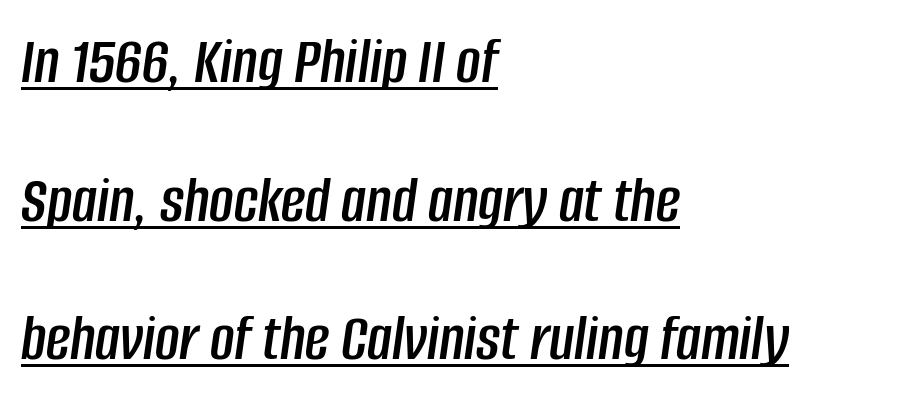
The image shows 67 px condensed type, italic (leaning right); set left-aligned, loose line spacing (2.07x), normal letter spacing, underlined; low stroke contrast and a large x-height.
